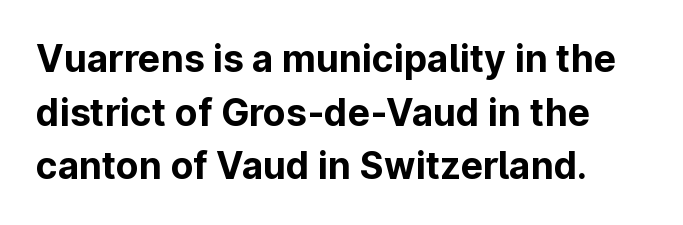
{"serif": "no", "italic": "no", "bold": "yes", "weight": "bold", "width": "normal", "stroke_contrast": "low", "x_height": "medium", "monospaced": "no", "underline": "no", "line_spacing": "normal", "line_spacing_ratio": 1.45, "letter_spacing": "normal", "letter_spacing_em": 0.0, "glyph_px": 37}
